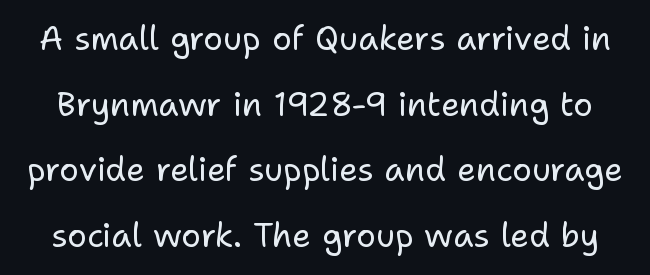
The image shows 33 px regular-weight sans-serif type, upright; set loose line spacing (1.99x), normal letter spacing, not underlined; low stroke contrast and a medium x-height.
